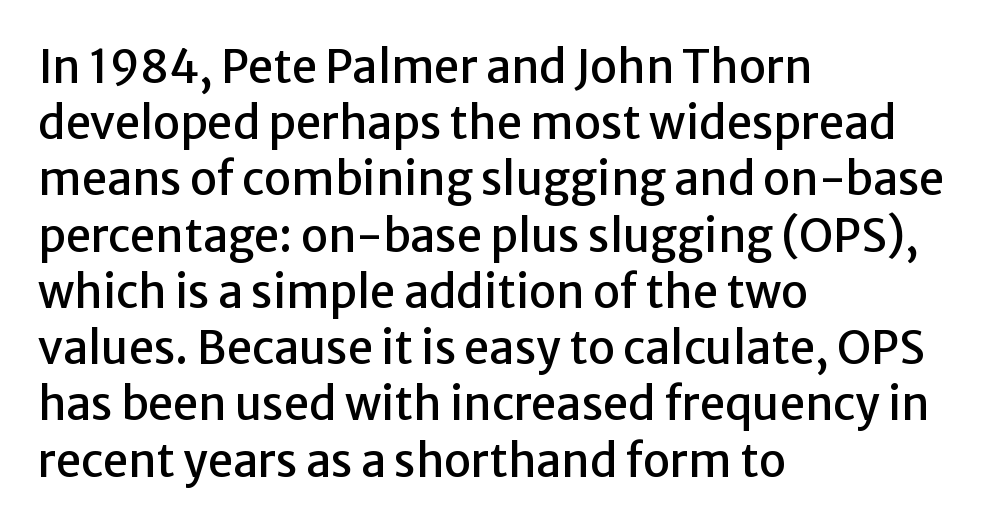
The image shows 45 px sans-serif type, upright; set left-aligned, normal line spacing (1.25x), normal letter spacing, not underlined; low stroke contrast and a medium x-height.
